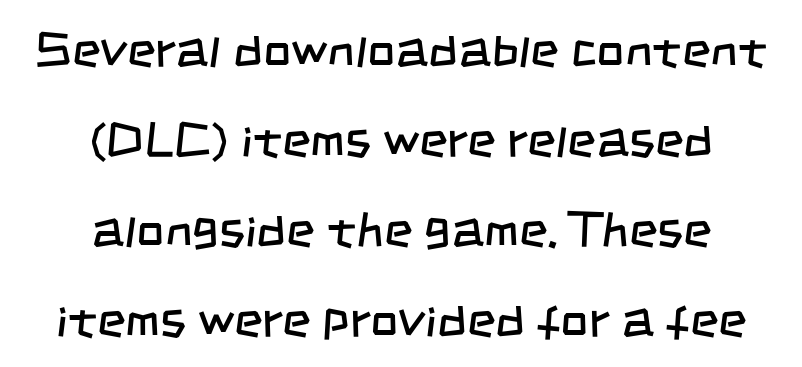
Q: Is the text bold? A: No.
Q: Is the typeface a serif or a sans-serif typeface? A: Sans-serif.
Q: Is the text underlined? A: No.
Q: How is the paragraph aligned? A: Centered.
Q: Is the spacing between letters normal or unusually wide? A: Normal.
Q: Width (condensed, normal, or wide)? A: Condensed.
Q: Stroke contrast? A: Low.
Q: x-height? A: Large.
Q: Monospaced? A: No.
